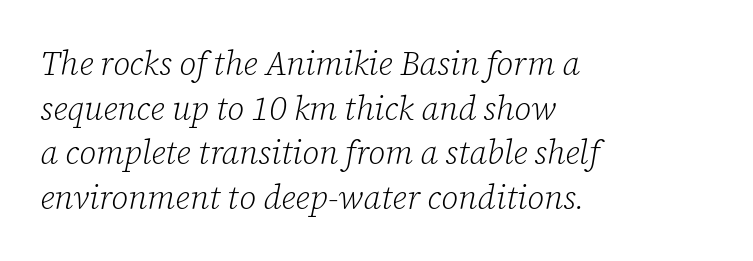
The image shows 33 px light serif type, italic (leaning right); set left-aligned, normal line spacing (1.35x), normal letter spacing, not underlined; low stroke contrast and a medium x-height.
